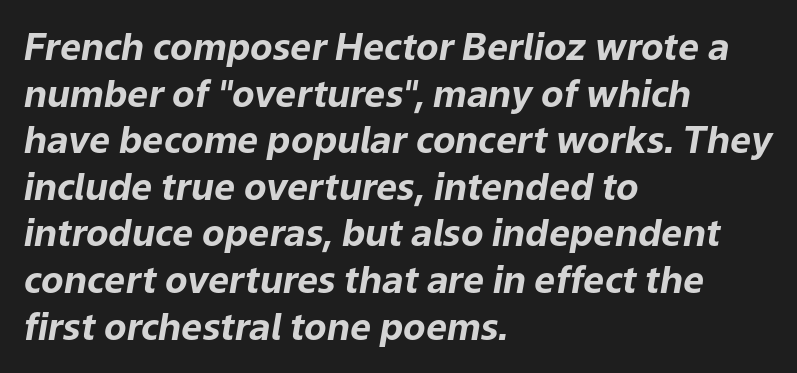
{"italic": "yes", "lean": "right", "slant_degrees": 9, "bold": "yes", "weight": "bold", "width": "normal", "stroke_contrast": "low", "x_height": "medium", "monospaced": "no", "underline": "no", "align": "left", "line_spacing": "normal", "line_spacing_ratio": 1.26, "letter_spacing": "normal", "letter_spacing_em": 0.0, "glyph_px": 37}
